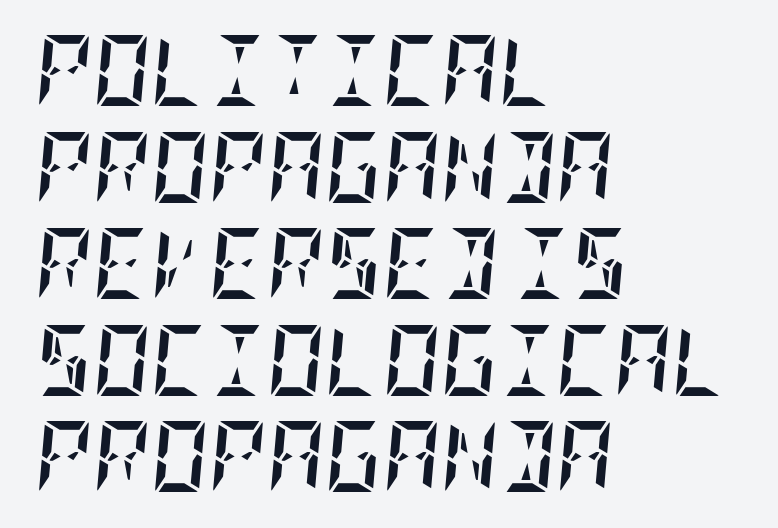
Summary of weight: heavy, a full bold. Glance below the letters and you will spot only blank space. Horizontal alignment here is leftward, the default for most running prose. The lettering tilts uniformly, giving the passage an italic look. Does extra space separate the letters? No, they use regular spacing.
